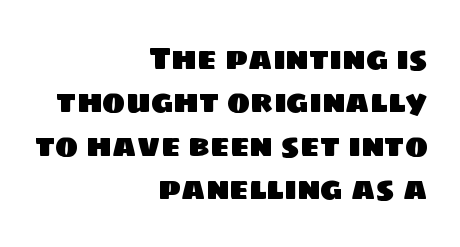
The image shows 31 px sans-serif type; set right-aligned, normal line spacing (1.4x), normal letter spacing, not underlined; low stroke contrast and a large x-height.
